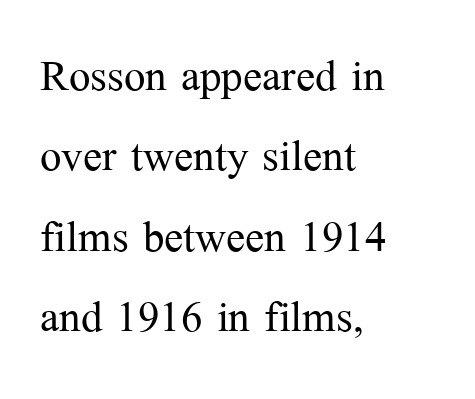
The designer left line spacing at the default. Italic: no, the glyphs are upright roman. The baseline area is clear. On a weight scale, this lands at 450 or below. The horizontal fit of the characters is conventional and even.
